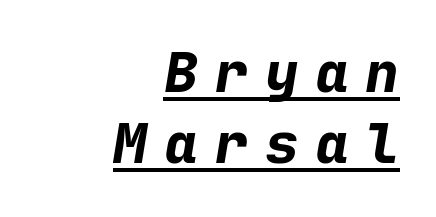
Q: Is the text bold? A: Yes.
Q: Is the text italic (slanted)? A: Yes, it leans right by about 9 degrees.
Q: Is the text underlined? A: Yes.
Q: How is the paragraph aligned? A: Right-aligned.
Q: Is the spacing between letters normal or unusually wide? A: Unusually wide.
Q: Is the spacing between lines tight, normal or loose? A: Normal.
Q: Width (condensed, normal, or wide)? A: Normal.
Q: Stroke contrast? A: Low.
Q: x-height? A: Medium.
Q: Monospaced? A: Yes.
